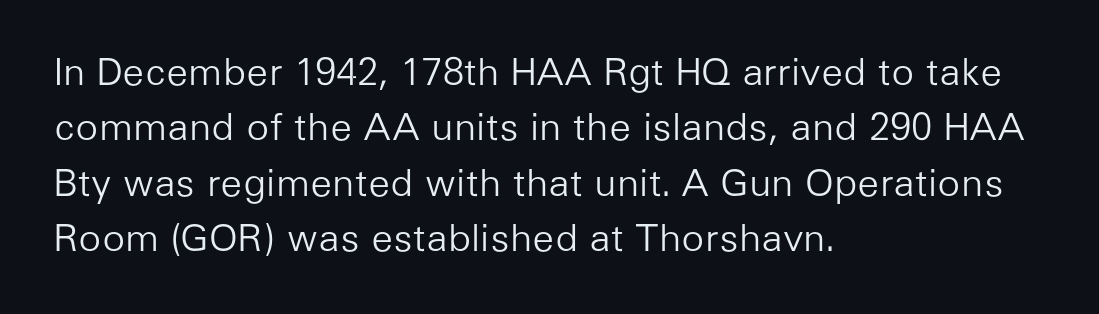
The image shows 38 px light sans-serif type, upright; set left-aligned, normal line spacing (1.46x), normal letter spacing, not underlined; low stroke contrast and a medium x-height.
